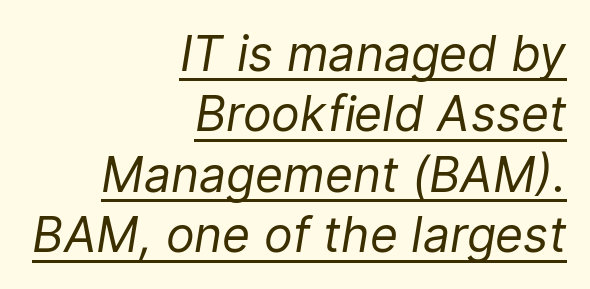
The image shows 48 px regular-weight type, italic (leaning right); set right-aligned, normal line spacing (1.26x), normal letter spacing, underlined; low stroke contrast and a medium x-height.
